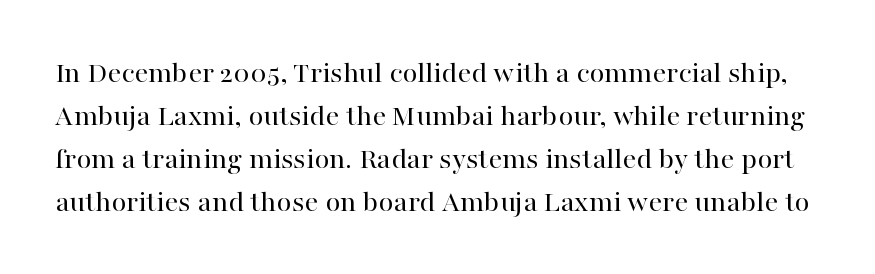
Do the characters align in a grid? No, the font is proportional. Unmarked baselines from the first word to the last. This reads as an unemphasized weight, regular at the heaviest. Italic? Not at all — the glyphs are vertical.
